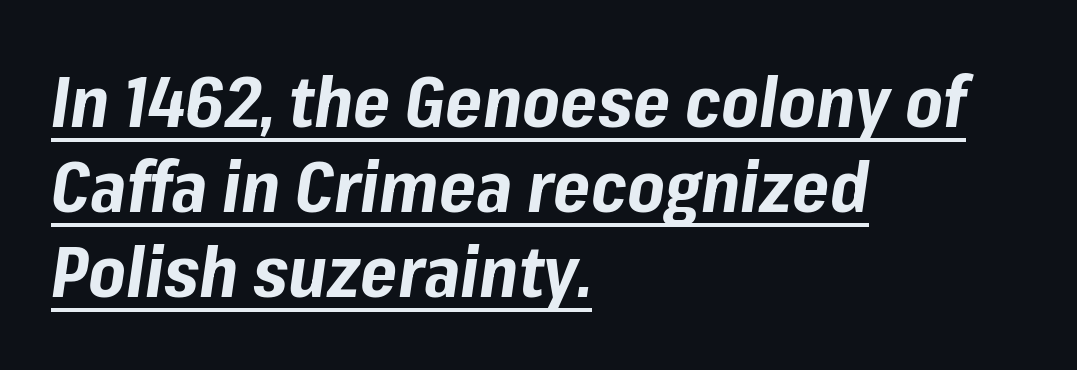
{"italic": "yes", "lean": "right", "slant_degrees": 8, "bold": "yes", "weight": "bold", "width": "normal", "stroke_contrast": "low", "x_height": "medium", "monospaced": "no", "underline": "yes", "align": "left", "line_spacing_ratio": 1.2, "letter_spacing": "normal", "letter_spacing_em": 0.0, "glyph_px": 71}
